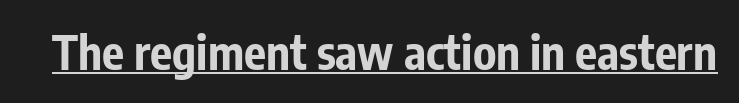
Q: Is the text bold? A: Yes.
Q: Is the text italic (slanted)? A: No, it is upright.
Q: Is the typeface a serif or a sans-serif typeface? A: Sans-serif.
Q: Is the text underlined? A: Yes.
Q: Is the spacing between letters normal or unusually wide? A: Normal.
Q: Width (condensed, normal, or wide)? A: Condensed.
Q: Stroke contrast? A: Low.
Q: x-height? A: Medium.
Q: Monospaced? A: No.
